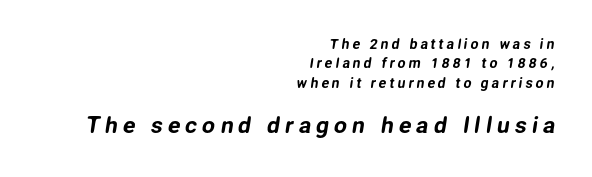
Q: Is the text underlined? A: No.
Q: How is the paragraph aligned? A: Right-aligned.
Q: Is the spacing between letters normal or unusually wide? A: Unusually wide.
Q: Is the spacing between lines tight, normal or loose? A: Normal.
Q: Which block of text is set in a larger size, the first (top) or the second (bottom)? A: The second (bottom) one.
